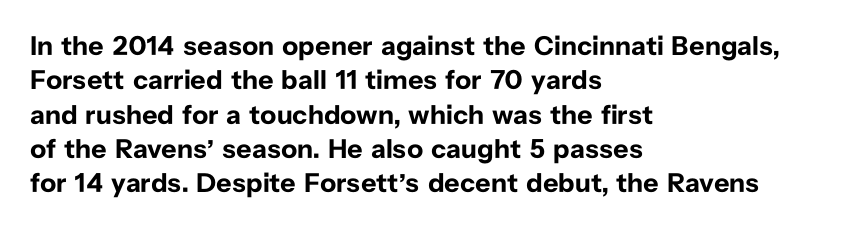
A typesetter would mark this as roman, not italic. Does the copy run flush right? No — it runs flush left. These words are printed bold, with thick strokes throughout. Successive baselines arrive at the customary interval. Caption: standard tracking, unaltered.
